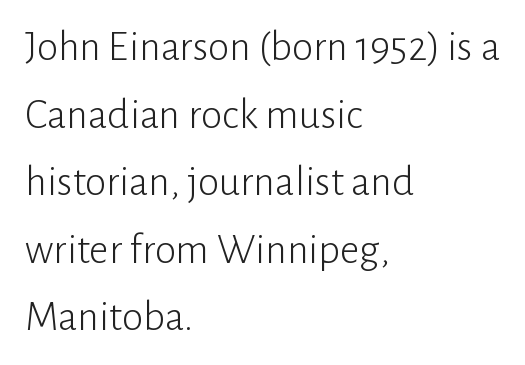
{"serif": "no", "italic": "no", "bold": "no", "weight": "light", "width": "normal", "stroke_contrast": "low", "x_height": "medium", "monospaced": "no", "underline": "no", "align": "left", "line_spacing": "normal", "line_spacing_ratio": 1.57, "letter_spacing": "normal", "letter_spacing_em": 0.0, "glyph_px": 43}
